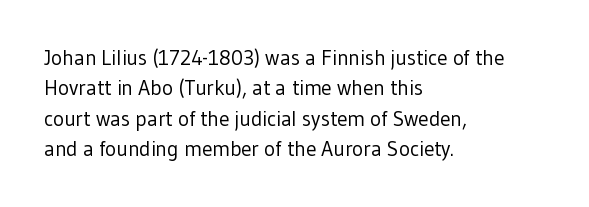
Q: Is the text bold? A: No.
Q: Is the text italic (slanted)? A: No, it is upright.
Q: Is the text underlined? A: No.
Q: How is the paragraph aligned? A: Left-aligned.
Q: Is the spacing between letters normal or unusually wide? A: Normal.
Q: Is the spacing between lines tight, normal or loose? A: Normal.
